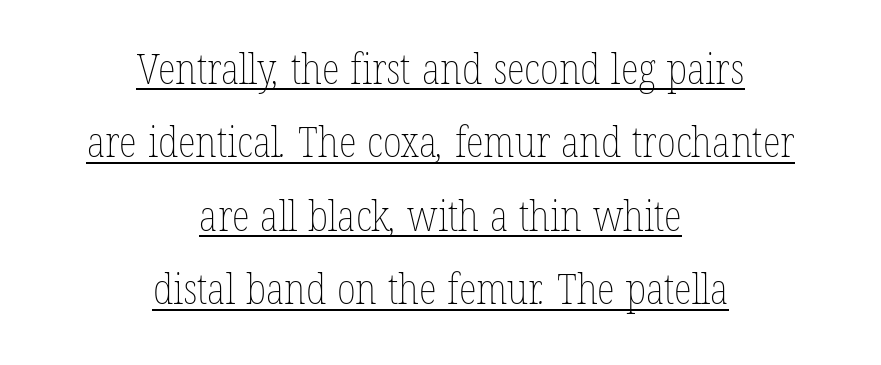
{"bold": "no", "weight": "thin", "width": "condensed", "stroke_contrast": "low", "x_height": "medium", "monospaced": "no", "underline": "yes", "align": "center", "line_spacing_ratio": 1.75, "letter_spacing": "normal", "letter_spacing_em": 0.0, "glyph_px": 42}
